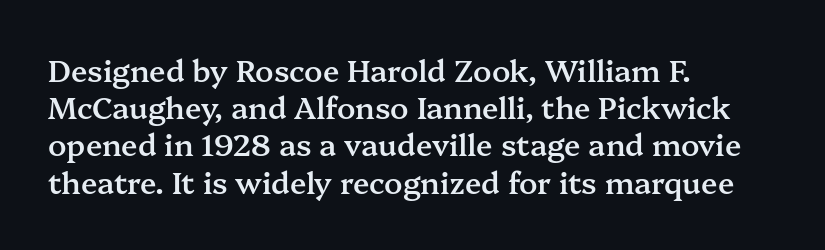
Q: Is the text bold? A: Semi-bold.
Q: Is the text italic (slanted)? A: No, it is upright.
Q: Is the typeface a serif or a sans-serif typeface? A: Serif.
Q: Is the text underlined? A: No.
Q: How is the paragraph aligned? A: Left-aligned.
Q: Is the spacing between letters normal or unusually wide? A: Normal.
Q: Width (condensed, normal, or wide)? A: Normal.
Q: Stroke contrast? A: Medium.
Q: x-height? A: Medium.
Q: Monospaced? A: No.
